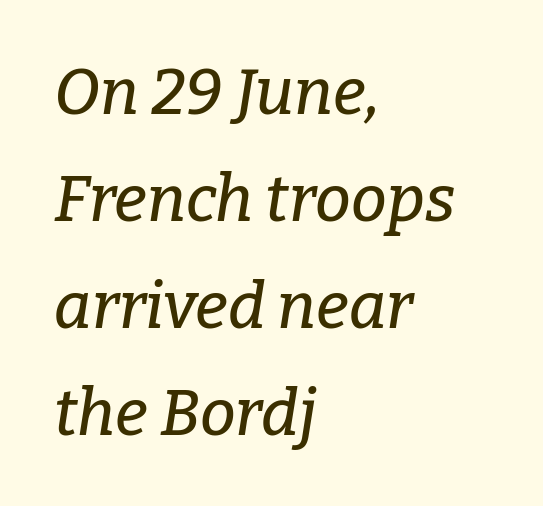
Q: Is the text italic (slanted)? A: Yes, it leans right by about 9 degrees.
Q: Is the typeface a serif or a sans-serif typeface? A: Serif.
Q: Is the text underlined? A: No.
Q: How is the paragraph aligned? A: Left-aligned.
Q: Is the spacing between letters normal or unusually wide? A: Normal.
Q: Is the spacing between lines tight, normal or loose? A: Normal.
Q: Width (condensed, normal, or wide)? A: Normal.
Q: Stroke contrast? A: Low.
Q: x-height? A: Medium.
Q: Monospaced? A: No.
